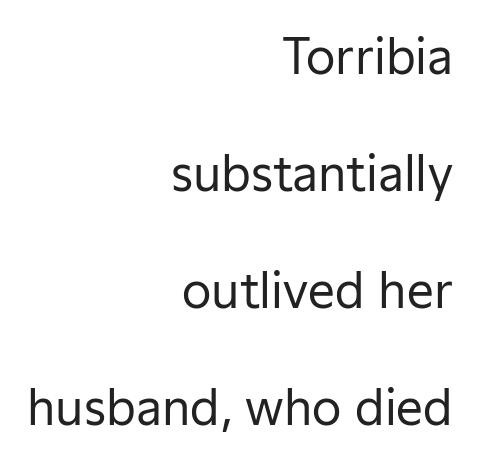
Which margin do the lines hug? The right one — the left edge is uneven. Proportional: the letters do not fall into vertical columns. Look at the bottom of the vertical strokes: they stop flat, with no serifs. Students, note that the glyphs here touch the page at normal intervals. You could fit nearly another row in the gap between these rows.
